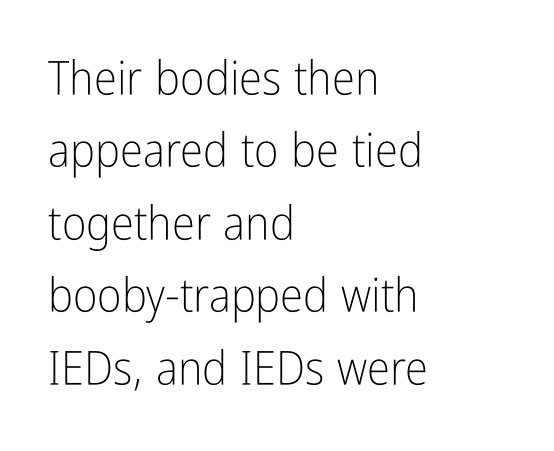
Q: Is the text bold? A: No.
Q: Is the text italic (slanted)? A: No, it is upright.
Q: Is the typeface a serif or a sans-serif typeface? A: Sans-serif.
Q: Is the text underlined? A: No.
Q: How is the paragraph aligned? A: Left-aligned.
Q: Is the spacing between letters normal or unusually wide? A: Normal.
Q: Is the spacing between lines tight, normal or loose? A: Normal.
Q: Width (condensed, normal, or wide)? A: Condensed.
Q: Stroke contrast? A: Low.
Q: x-height? A: Medium.
Q: Monospaced? A: No.
